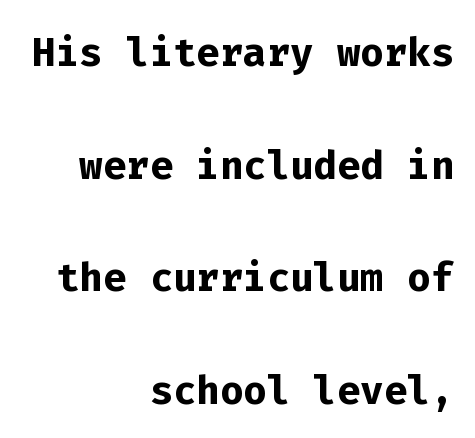
Q: Is the text bold? A: Yes.
Q: Is the text italic (slanted)? A: No, it is upright.
Q: Is the typeface a serif or a sans-serif typeface? A: Sans-serif.
Q: Is the text underlined? A: No.
Q: How is the paragraph aligned? A: Right-aligned.
Q: Is the spacing between letters normal or unusually wide? A: Normal.
Q: Is the spacing between lines tight, normal or loose? A: Loose.
Q: Width (condensed, normal, or wide)? A: Normal.
Q: Stroke contrast? A: Low.
Q: x-height? A: Medium.
Q: Monospaced? A: Yes.
